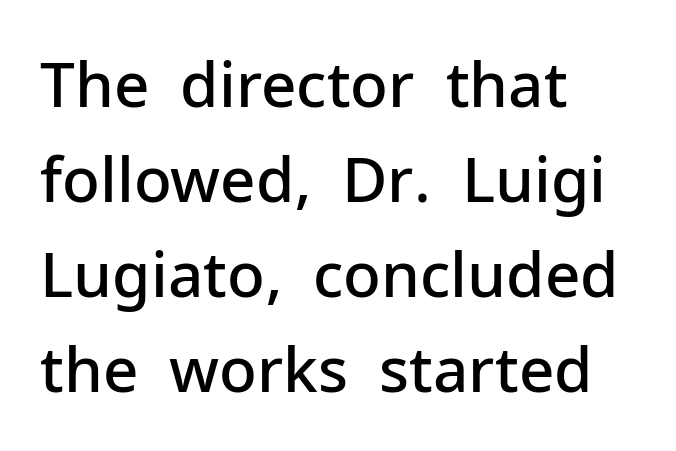
The letters stand straight up with perfectly vertical stems. The letters advance in unequal steps, a hallmark of proportional type. The glyphs are unaccompanied by any horizontal stroke below them. Leading: standard. These lines are composed in type without serifs.
